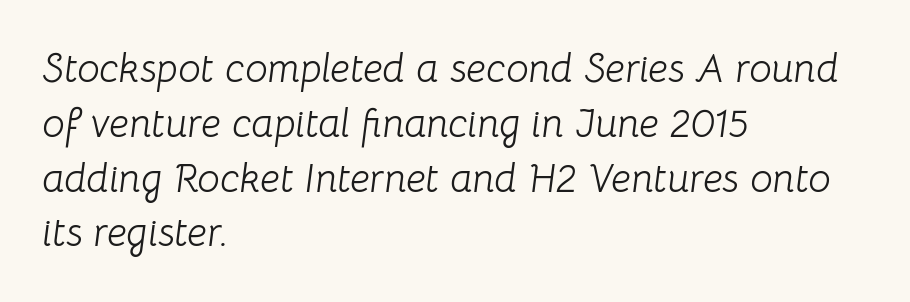
The image shows 40 px light type, italic (leaning right); set left-aligned, normal line spacing (1.37x), normal letter spacing, not underlined; low stroke contrast and a medium x-height.
